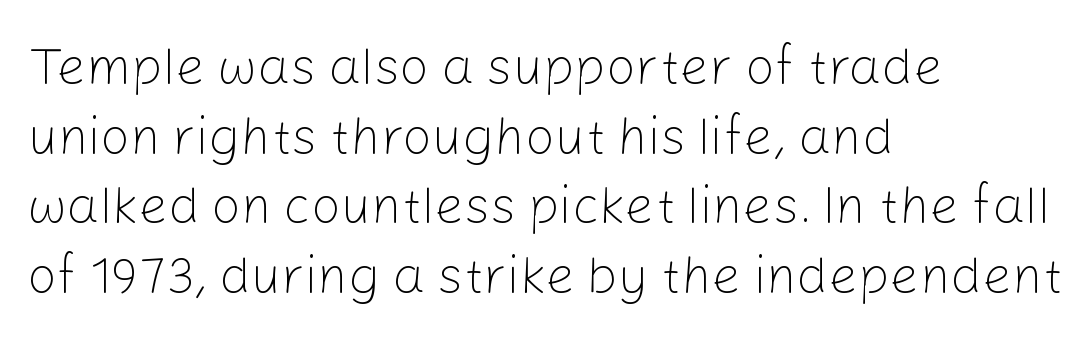
The image shows 52 px light sans-serif type, upright; set left-aligned, normal line spacing (1.34x), normal letter spacing, not underlined; low stroke contrast and a medium x-height.
